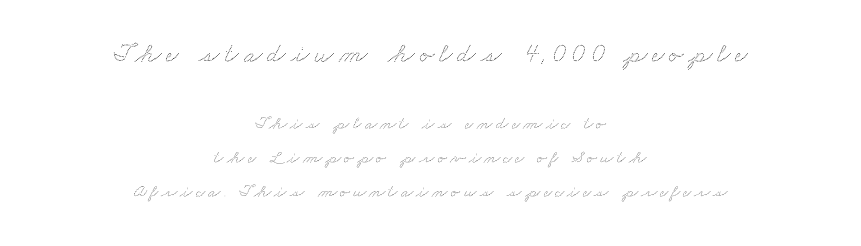
Q: Is the text underlined? A: No.
Q: How is the paragraph aligned? A: Centered.
Q: Which block of text is set in a larger size, the first (top) or the second (bottom)? A: The first (top) one.
